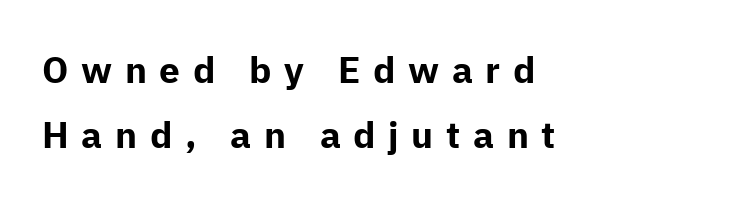
The image shows 37 px bold sans-serif type, upright; set left-aligned, line spacing 1.77x, unusually wide letter spacing (+0.34 em), not underlined; low stroke contrast and a medium x-height.
